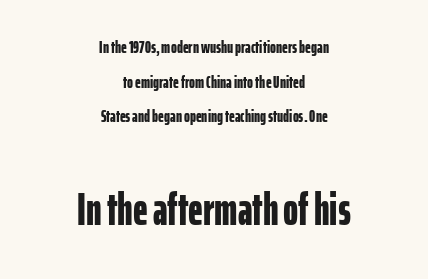
The image shows 46 px bold, condensed sans-serif type, upright; set centered, loose line spacing (1.92x), normal letter spacing, not underlined; the second (bottom) block is 2.56x larger; low stroke contrast and a medium x-height.
